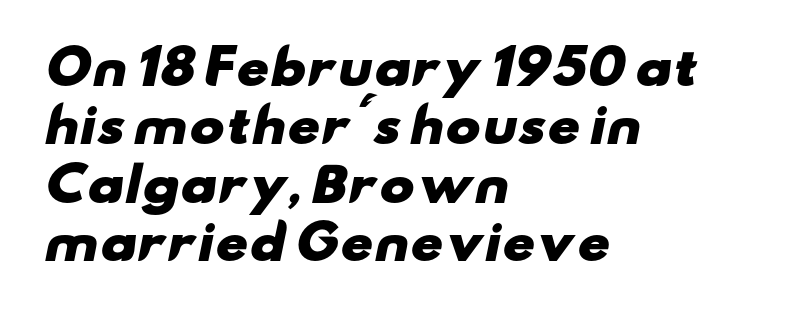
{"serif": "no", "bold": "yes", "weight": "heavy", "width": "wide", "stroke_contrast": "low", "x_height": "small", "monospaced": "no", "underline": "no", "align": "left", "line_spacing_ratio": 1.24, "letter_spacing": "normal", "letter_spacing_em": 0.0, "glyph_px": 47}
